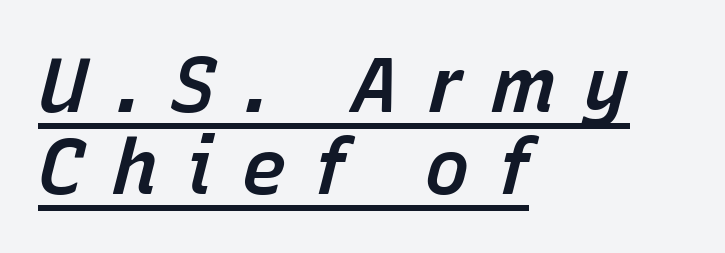
This sample has the flowing, uneven cadence of proportional lettering. The rendering anchors every line to the left-hand side. A somewhat darkened texture: the type is semibold rather than bold. Characters are canted at an angle relative to the baseline's perpendicular. Vertically, the passage feels compressed, each row crowding the next. Glance below the letters and you will spot a drawn line.
